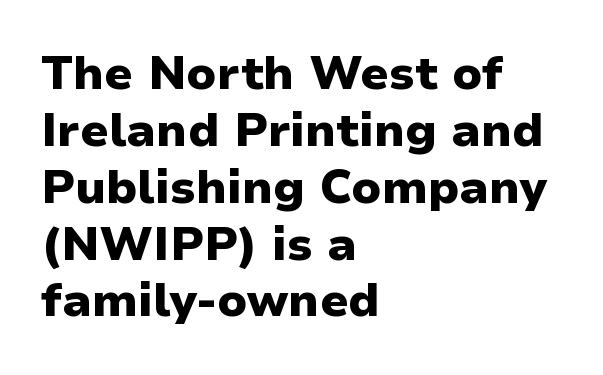
{"serif": "no", "italic": "no", "bold": "yes", "weight": "heavy", "width": "normal", "stroke_contrast": "low", "x_height": "medium", "monospaced": "no", "underline": "no", "align": "left", "line_spacing_ratio": 1.21, "letter_spacing": "normal", "letter_spacing_em": 0.0, "glyph_px": 47}
